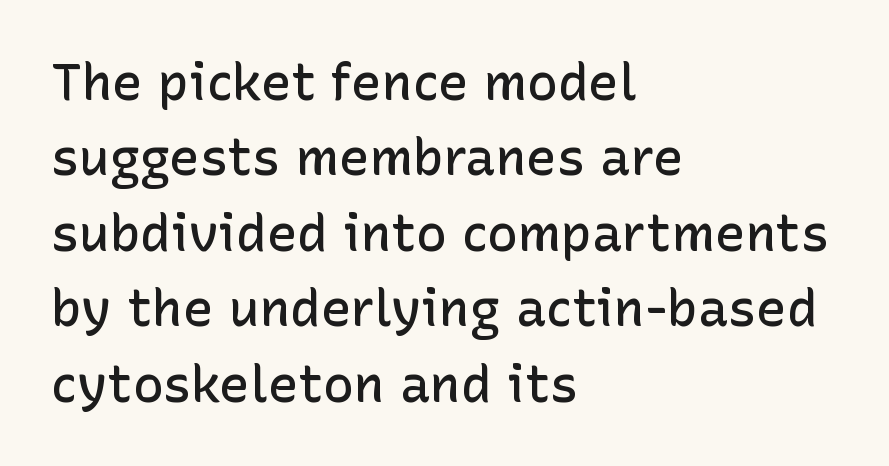
All the whitespace from short lines collects on the right. The letterforms sit shoulder to shoulder at normal distance. The foot of each line stays bare and open. Vertically, the passage feels balanced, rows spaced as you'd expect. What weight is shown? A semibold, between regular and bold. Character widths vary here, with narrow letters taking less room than wide ones.
